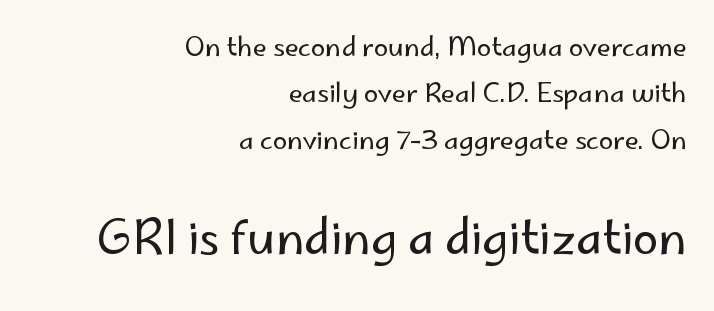
Stems and bowls with no extra thickness — not bold. The lower block of text is set noticeably larger than the block above it. Tall strokes in this sample are plumb rather than angled. The rendering shows plain stroke endings on the letterforms — a sans-serif design. Right-aligned paragraph, ragged on the left.
